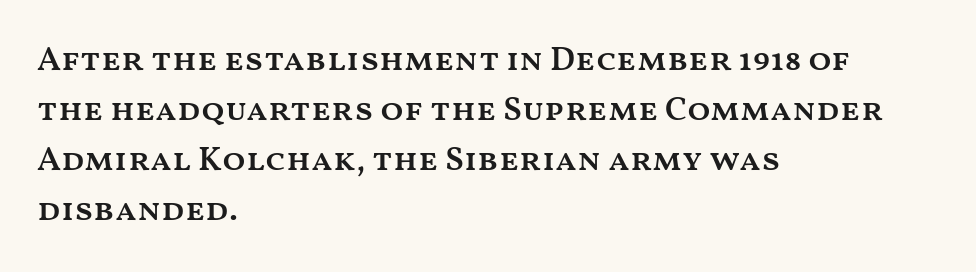
Q: Is the text bold? A: Semi-bold.
Q: Is the text italic (slanted)? A: No, it is upright.
Q: Is the text underlined? A: No.
Q: How is the paragraph aligned? A: Left-aligned.
Q: Is the spacing between letters normal or unusually wide? A: Normal.
Q: Is the spacing between lines tight, normal or loose? A: Normal.
Q: Width (condensed, normal, or wide)? A: Wide.
Q: Stroke contrast? A: Medium.
Q: x-height? A: Medium.
Q: Monospaced? A: No.
